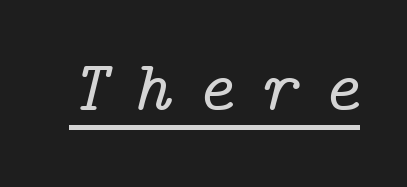
Q: Is the text italic (slanted)? A: Yes, it leans right by about 14 degrees.
Q: Is the typeface a serif or a sans-serif typeface? A: Serif.
Q: Is the text underlined? A: Yes.
Q: Is the spacing between letters normal or unusually wide? A: Unusually wide.
Q: Width (condensed, normal, or wide)? A: Normal.
Q: Stroke contrast? A: Low.
Q: x-height? A: Medium.
